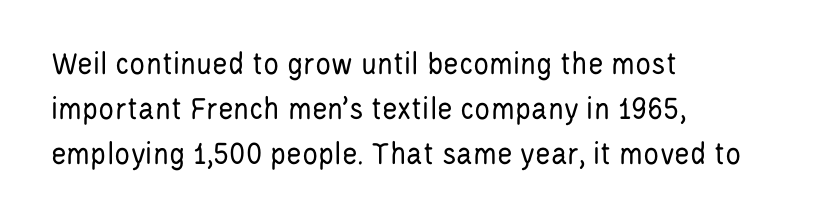
Q: Is the text bold? A: No.
Q: Is the text italic (slanted)? A: No, it is upright.
Q: Is the typeface a serif or a sans-serif typeface? A: Sans-serif.
Q: Is the text underlined? A: No.
Q: How is the paragraph aligned? A: Left-aligned.
Q: Is the spacing between letters normal or unusually wide? A: Normal.
Q: Is the spacing between lines tight, normal or loose? A: Normal.
Q: Width (condensed, normal, or wide)? A: Condensed.
Q: Stroke contrast? A: Low.
Q: x-height? A: Large.
Q: Monospaced? A: No.
